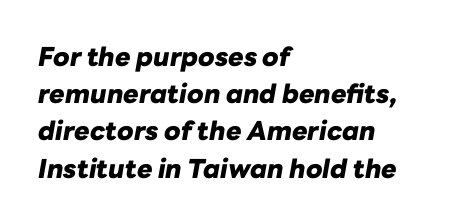
The image shows 26 px bold type, italic (leaning right); set left-aligned, normal line spacing (1.43x), normal letter spacing, not underlined.
